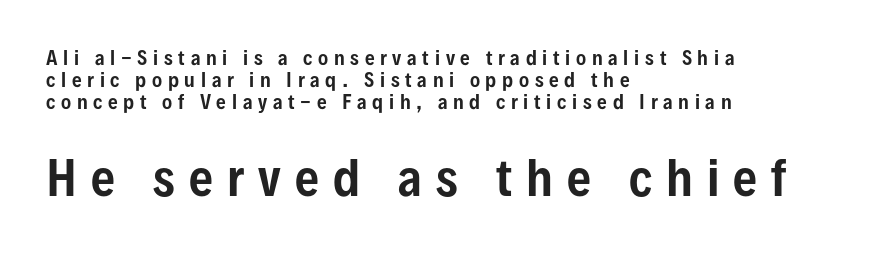
Q: Is the text italic (slanted)? A: No, it is upright.
Q: Is the typeface a serif or a sans-serif typeface? A: Sans-serif.
Q: Is the text underlined? A: No.
Q: How is the paragraph aligned? A: Left-aligned.
Q: Is the spacing between letters normal or unusually wide? A: Unusually wide.
Q: Is the spacing between lines tight, normal or loose? A: Tight.
Q: Which block of text is set in a larger size, the first (top) or the second (bottom)? A: The second (bottom) one.
Q: Width (condensed, normal, or wide)? A: Condensed.
Q: Stroke contrast? A: Low.
Q: x-height? A: Medium.
Q: Monospaced? A: No.
